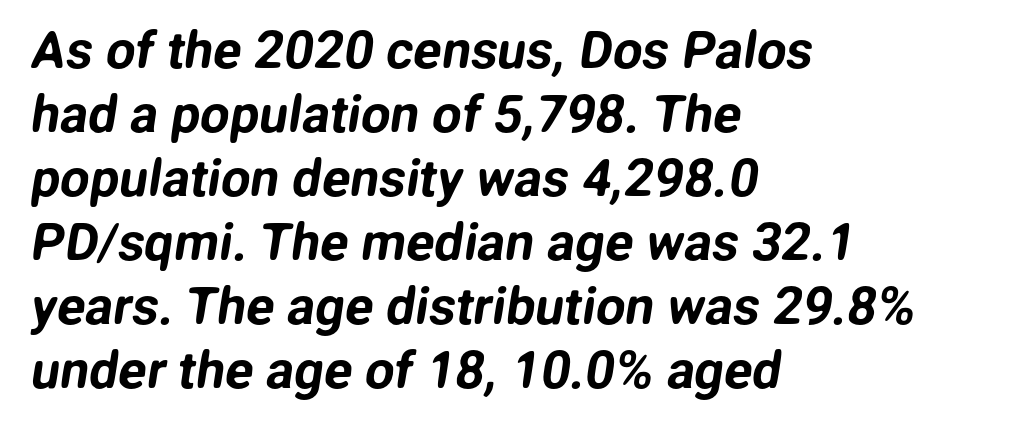
The image shows 52 px sans-serif type; set left-aligned, line spacing 1.23x, normal letter spacing, not underlined; low stroke contrast and a medium x-height.
